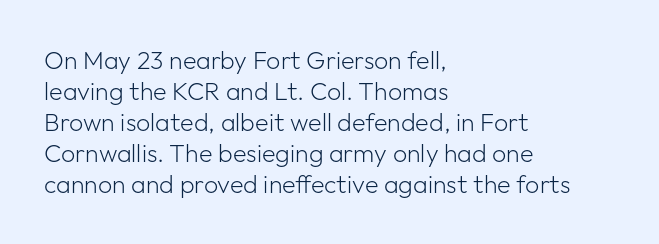
The image shows 25 px text type, upright; set left-aligned, line spacing 1.24x, normal letter spacing, not underlined.
